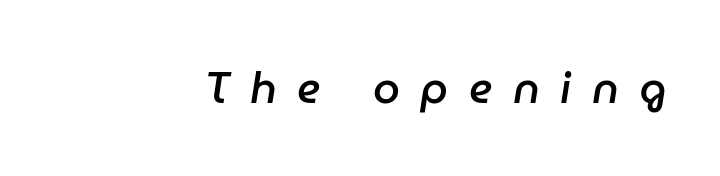
The image shows 43 px semibold type, italic (leaning right); set unusually wide letter spacing (+0.48 em), not underlined; low stroke contrast and a medium x-height.
